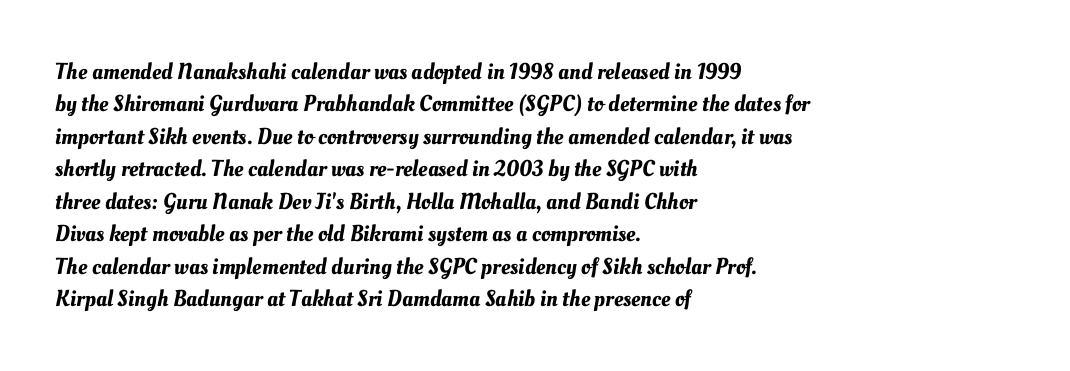
{"underline": "no", "align": "left", "line_spacing": "normal", "line_spacing_ratio": 1.41, "letter_spacing": "normal", "letter_spacing_em": 0.0, "glyph_px": 23}
